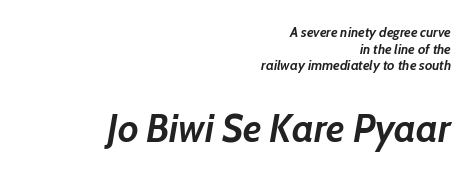
Q: Is the text bold? A: Yes.
Q: Is the text italic (slanted)? A: Yes, it leans right by about 10 degrees.
Q: Is the text underlined? A: No.
Q: How is the paragraph aligned? A: Right-aligned.
Q: Is the spacing between letters normal or unusually wide? A: Normal.
Q: Which block of text is set in a larger size, the first (top) or the second (bottom)? A: The second (bottom) one.
Q: Width (condensed, normal, or wide)? A: Normal.
Q: Stroke contrast? A: Low.
Q: x-height? A: Medium.
Q: Monospaced? A: No.
